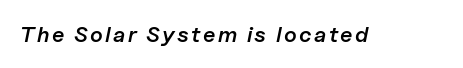
The image shows 22 px text type, italic (leaning right); set not underlined.
